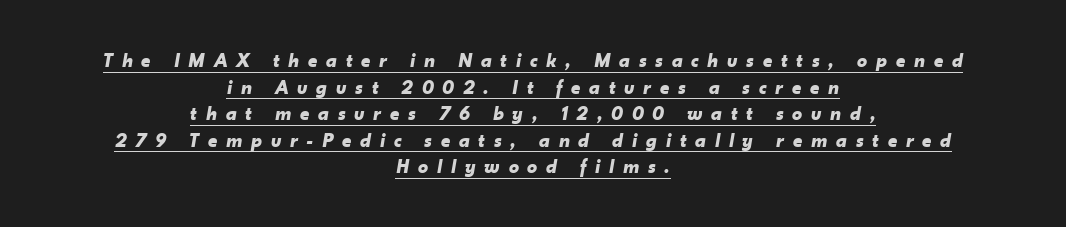
Q: Is the text bold? A: Yes.
Q: Is the text italic (slanted)? A: Yes, it leans right by about 10 degrees.
Q: Is the text underlined? A: Yes.
Q: How is the paragraph aligned? A: Centered.
Q: Is the spacing between letters normal or unusually wide? A: Unusually wide.
Q: Is the spacing between lines tight, normal or loose? A: Normal.
